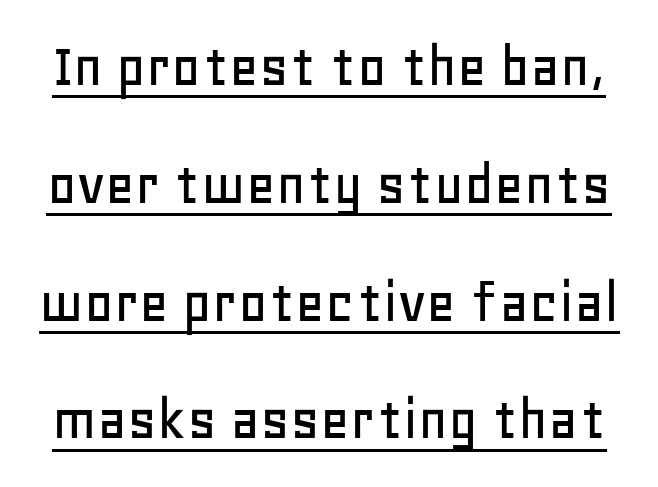
The image shows 64 px sans-serif type, upright; set line spacing 1.84x, normal letter spacing, underlined; low stroke contrast and a large x-height.
